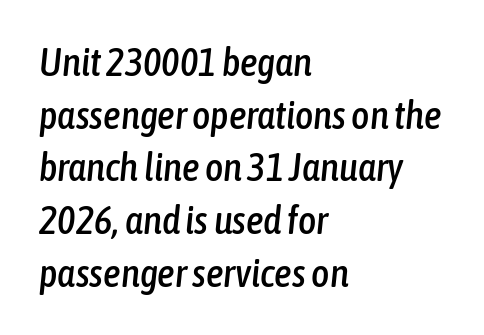
Q: Is the text italic (slanted)? A: Yes, it leans right by about 6 degrees.
Q: Is the text underlined? A: No.
Q: How is the paragraph aligned? A: Left-aligned.
Q: Is the spacing between letters normal or unusually wide? A: Normal.
Q: Is the spacing between lines tight, normal or loose? A: Normal.
Q: Width (condensed, normal, or wide)? A: Condensed.
Q: Stroke contrast? A: Low.
Q: x-height? A: Medium.
Q: Monospaced? A: No.
